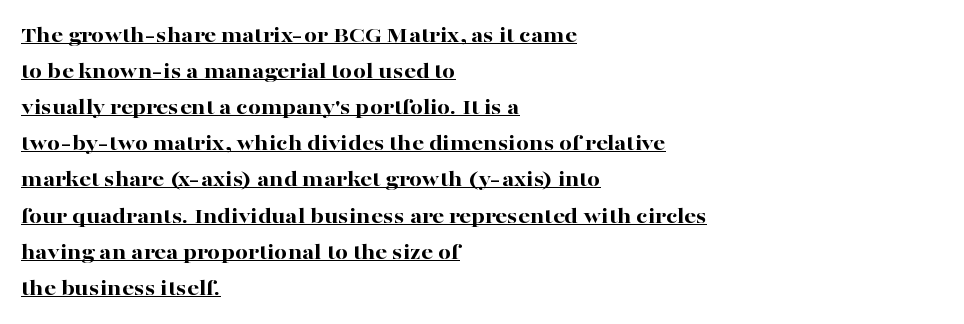
Glyph-to-glyph distance matches everyday printed text. The face used here has the dense, thick strokes of a bold. Rendered with straight, roman letterforms. Is the block centered? No — it sits flush against the left margin.
